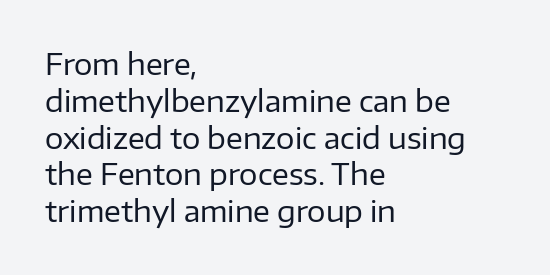
Is this a sans? Yes — the strokes have no serifs. Caption: multi-line text, flush left, ragged right. Vertical strokes here are truly vertical. No heavy texture on the line: the type isn't bold. Note the varied advance widths — an 'i' is clearly narrower than an 'm'.
